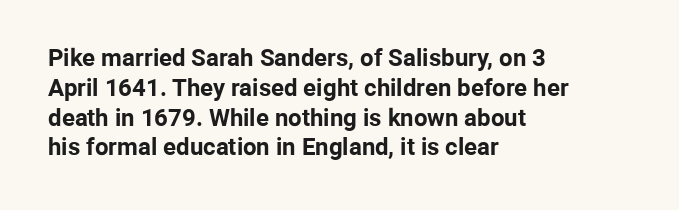
The image shows 24 px bold type, upright; set left-aligned, line spacing 1.24x, normal letter spacing, not underlined.
